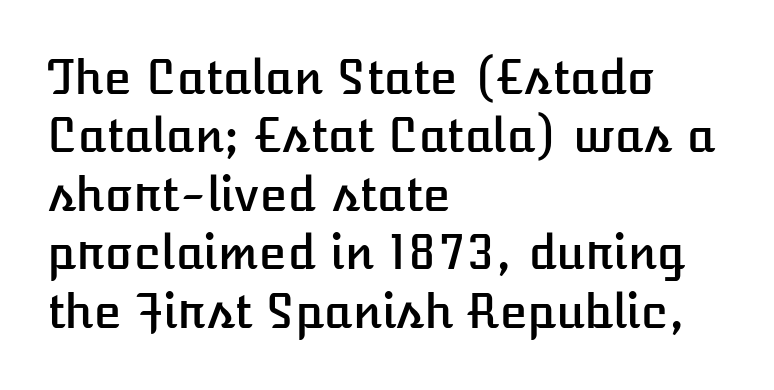
{"italic": "no", "width": "normal", "stroke_contrast": "low", "x_height": "medium", "monospaced": "no", "underline": "no", "align": "left", "line_spacing": "normal", "line_spacing_ratio": 1.27, "letter_spacing": "normal", "letter_spacing_em": 0.0, "glyph_px": 46}
